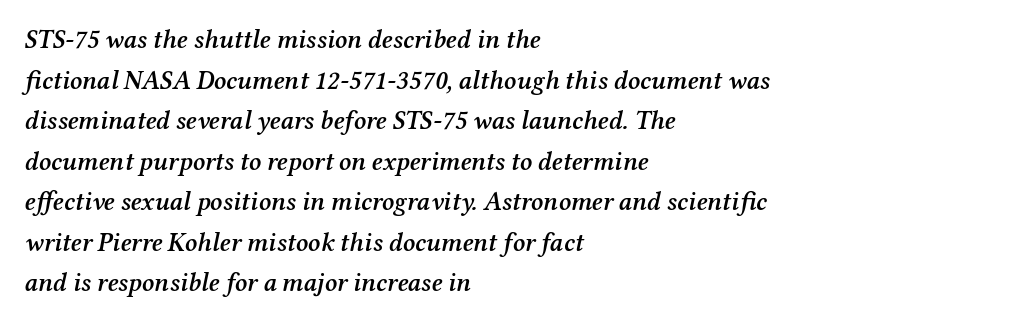
{"italic": "yes", "lean": "right", "slant_degrees": 12, "bold": "semi", "underline": "no", "align": "left", "line_spacing": "normal", "line_spacing_ratio": 1.56, "letter_spacing": "normal", "letter_spacing_em": 0.0, "glyph_px": 26}
